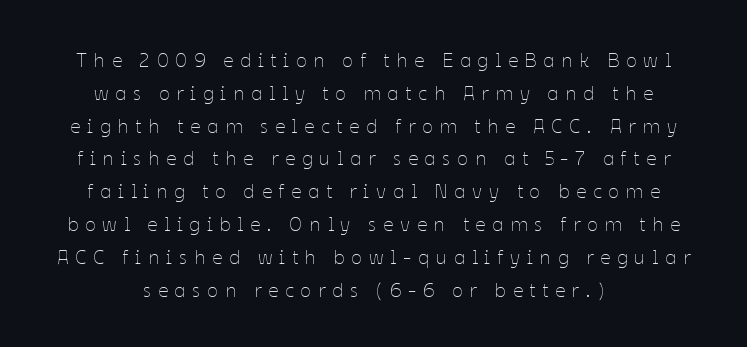
Italic? Not at all — the glyphs are vertical. Compared with a typical body face, this is equally light or lighter still. Summary of vertical rhythm: regular, with standard interline spacing. Loose tracking; the words dissolve into strings of separated letters.
